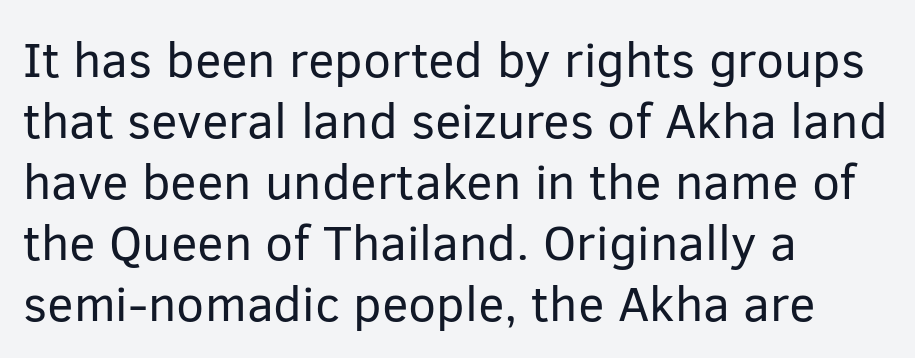
{"serif": "no", "italic": "no", "bold": "no", "weight": "regular", "width": "normal", "stroke_contrast": "low", "x_height": "medium", "monospaced": "no", "underline": "no", "align": "left", "line_spacing_ratio": 1.22, "letter_spacing": "normal", "letter_spacing_em": 0.0, "glyph_px": 50}
